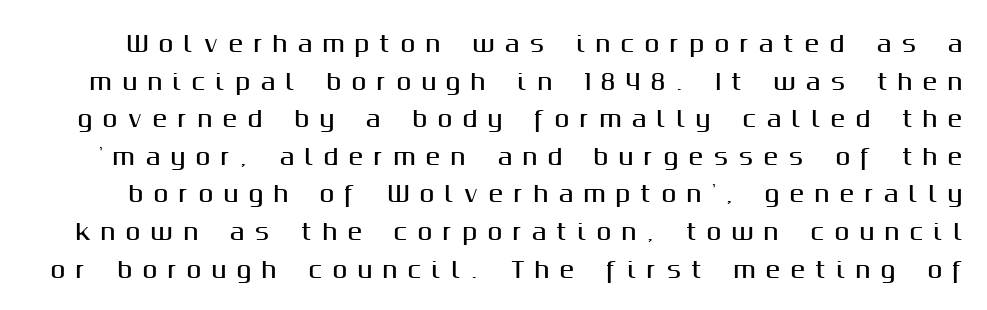
The area under the type is left untouched. Someone cranked the tracking dial way up on this one. Style check: upright.
